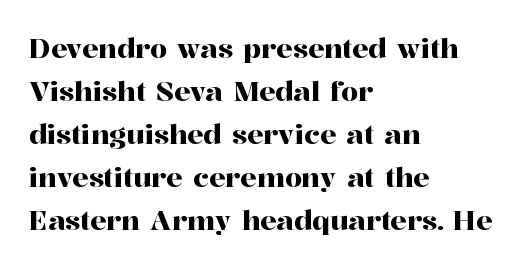
Notice how descenders clear the ascenders below comfortably — that's standard leading. Rendered with straight, roman letterforms. These lines keep a tight, regular rhythm from letter to letter. Only glyphs here, with clear space below each row. Line beginnings align vertically; line endings do not.
